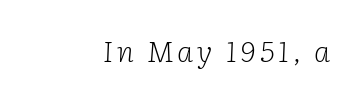
The image shows 29 px light serif type, italic (leaning right); set right-aligned, not underlined; low stroke contrast and a medium x-height.
